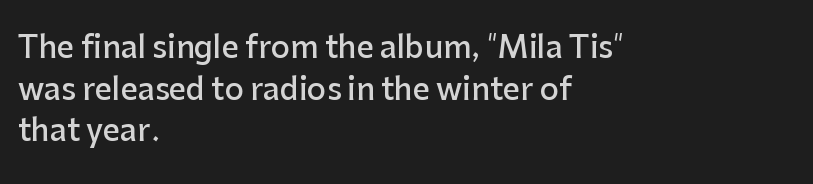
Q: Is the text bold? A: Semi-bold.
Q: Is the text italic (slanted)? A: No, it is upright.
Q: Is the typeface a serif or a sans-serif typeface? A: Sans-serif.
Q: Is the text underlined? A: No.
Q: How is the paragraph aligned? A: Left-aligned.
Q: Is the spacing between letters normal or unusually wide? A: Normal.
Q: Is the spacing between lines tight, normal or loose? A: Normal.
Q: Width (condensed, normal, or wide)? A: Normal.
Q: Stroke contrast? A: Low.
Q: x-height? A: Medium.
Q: Monospaced? A: No.
